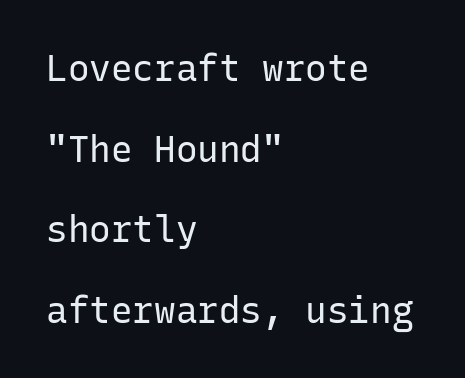
Where is the straight margin? On the left. The face used here is monospaced, like something from a code editor. Interline gaps are noticeably wide in this sample. Nope, not italic — everything's standing straight. The passage shown is typeset with a sans-serif family.
